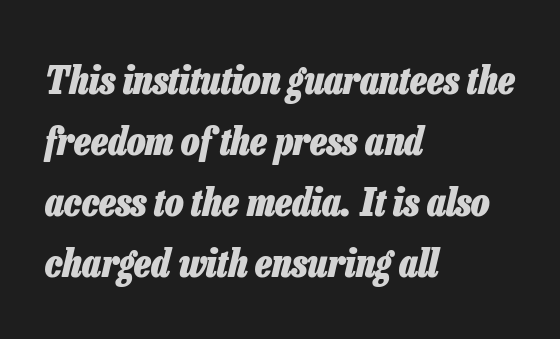
Q: Is the text bold? A: Yes.
Q: Is the text italic (slanted)? A: Yes, it leans right by about 13 degrees.
Q: Is the text underlined? A: No.
Q: How is the paragraph aligned? A: Left-aligned.
Q: Is the spacing between letters normal or unusually wide? A: Normal.
Q: Is the spacing between lines tight, normal or loose? A: Normal.
Q: Width (condensed, normal, or wide)? A: Condensed.
Q: Stroke contrast? A: Low.
Q: x-height? A: Medium.
Q: Monospaced? A: No.
